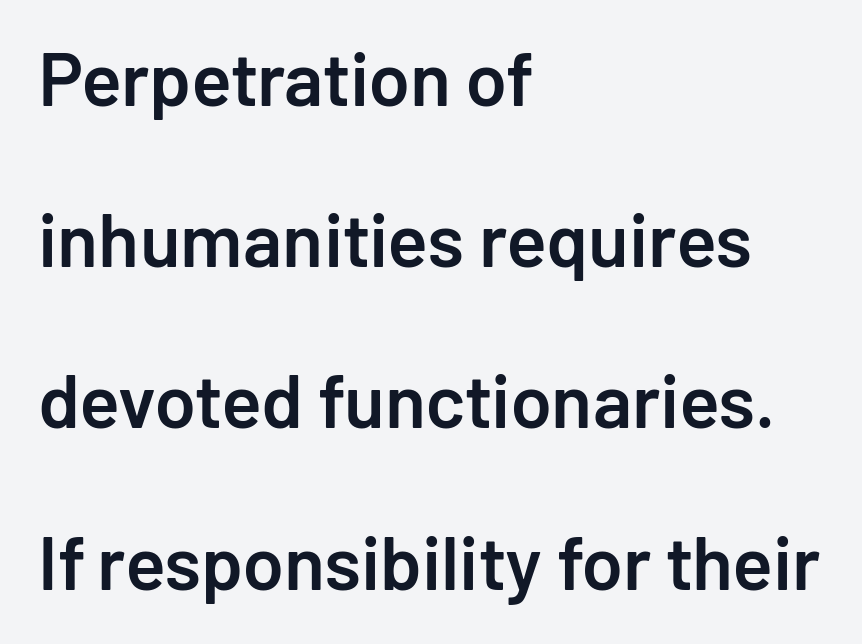
Q: Is the text bold? A: Semi-bold.
Q: Is the text italic (slanted)? A: No, it is upright.
Q: Is the typeface a serif or a sans-serif typeface? A: Sans-serif.
Q: Is the text underlined? A: No.
Q: How is the paragraph aligned? A: Left-aligned.
Q: Is the spacing between letters normal or unusually wide? A: Normal.
Q: Is the spacing between lines tight, normal or loose? A: Loose.
Q: Width (condensed, normal, or wide)? A: Normal.
Q: Stroke contrast? A: Low.
Q: x-height? A: Medium.
Q: Monospaced? A: No.
